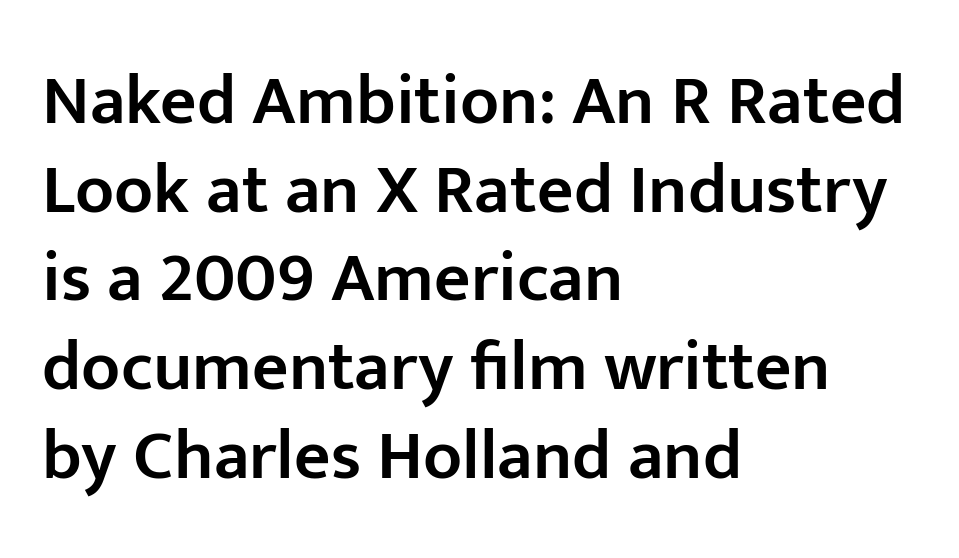
The image shows 71 px semibold sans-serif type, upright; set left-aligned, normal line spacing (1.25x), normal letter spacing, not underlined; low stroke contrast and a medium x-height.
